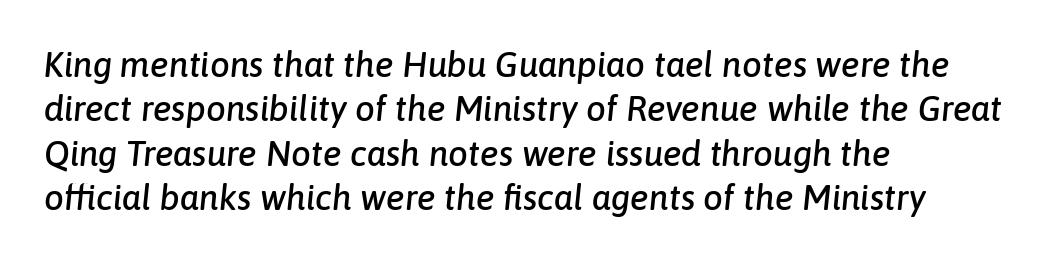
Words float on clear page, feet unadorned. A typesetter would call this zero additional tracking. Is the block centered? No — it sits flush against the left margin. The rendering uses natural spacing where letterforms have individual widths. When letters slant like this, we call the style italic.
